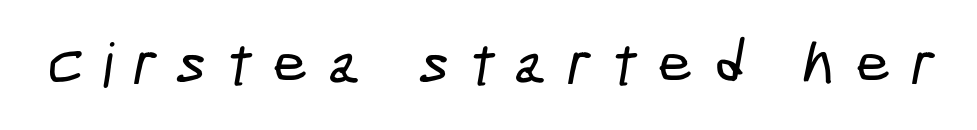
The image shows 61 px condensed sans-serif type; set unusually wide letter spacing (+0.34 em), not underlined; low stroke contrast and a medium x-height.
